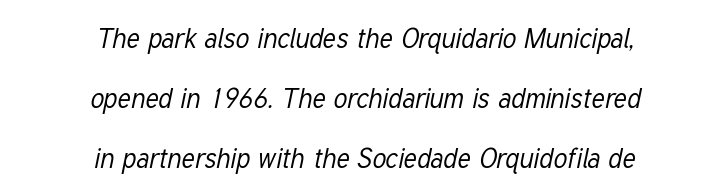
The image shows 27 px text type, italic (leaning right); set centered, loose line spacing (2.23x), normal letter spacing, not underlined.
